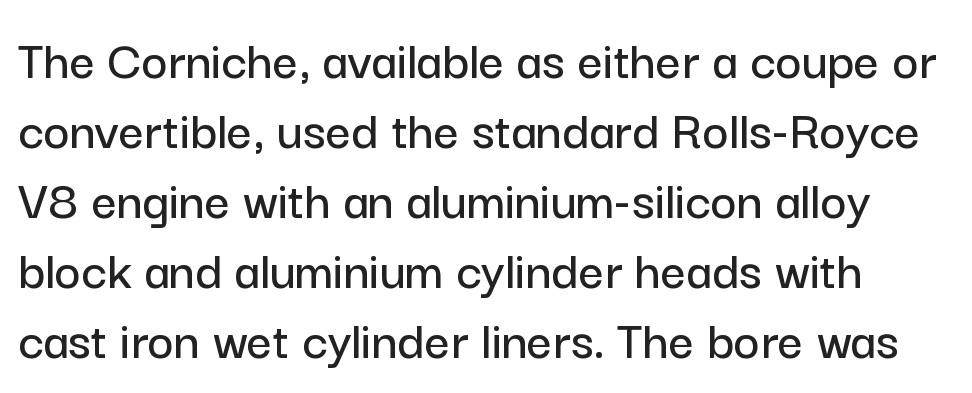
In terms of posture, this sample is upright. The passage shown is typed in a proportional face where columns would drift. Clear beneath every line of the passage. These lines are composed in type without serifs. Each new line begins a customary step beneath the previous one. Nothing unusual about the tracking: characters are spaced as the font intends.
